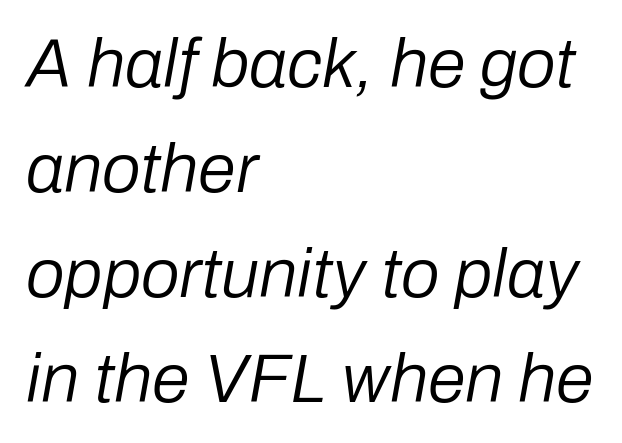
Is this a fixed-width face? No — the glyphs have proportional, varying widths. Italic: yes, the glyphs are oblique. Here the glyphs are tracked normally, forming tight word shapes. The rows are spaced the way most documents space them. Short and long lines alike share a common starting point at left.
